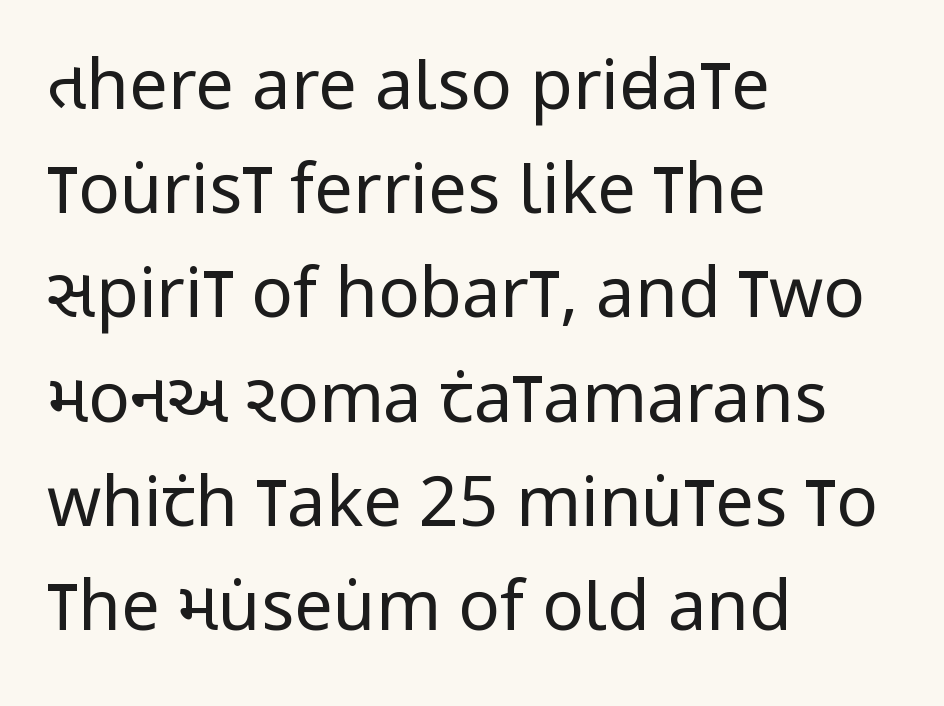
{"serif": "no", "italic": "no", "bold": "no", "weight": "regular", "width": "condensed", "stroke_contrast": "low", "x_height": "large", "monospaced": "no", "underline": "no", "align": "left", "line_spacing": "normal", "line_spacing_ratio": 1.51, "letter_spacing": "normal", "letter_spacing_em": 0.0, "glyph_px": 69}
